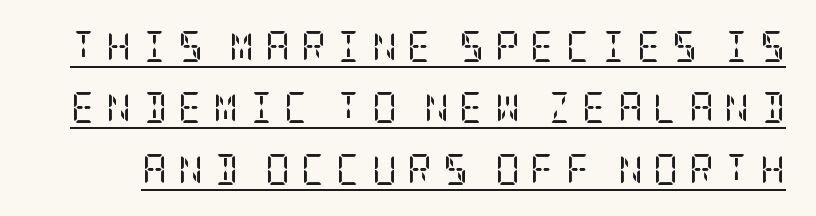
{"serif": "yes", "italic": "no", "bold": "no", "weight": "regular", "width": "condensed", "stroke_contrast": "low", "x_height": "large", "underline": "yes", "line_spacing": "loose", "line_spacing_ratio": 1.98, "letter_spacing": "wide", "letter_spacing_em": 0.33, "glyph_px": 31}
